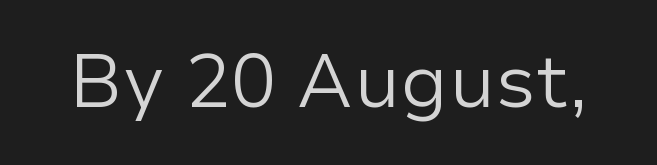
The rendering uses natural spacing where letterforms have individual widths. Default kerning and tracking; the words read as compact shapes. Do the letters lean? They stand straight. Honestly, there is no underline to notice here at all. Each letter's strokes conclude bluntly, with no projecting serifs. Is this a heavy cut? Hardly; it is regular or lighter.
